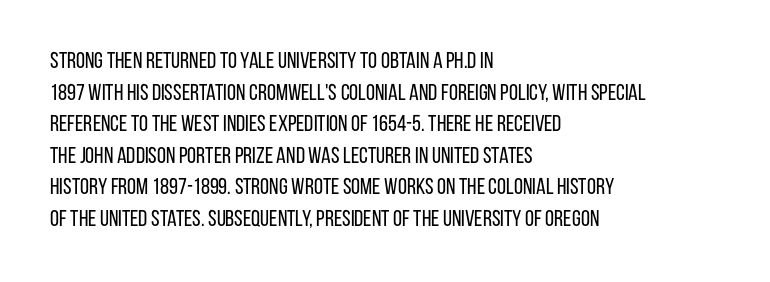
Q: Is the text bold? A: No.
Q: Is the text italic (slanted)? A: No, it is upright.
Q: Is the text underlined? A: No.
Q: How is the paragraph aligned? A: Left-aligned.
Q: Is the spacing between letters normal or unusually wide? A: Normal.
Q: Is the spacing between lines tight, normal or loose? A: Normal.
